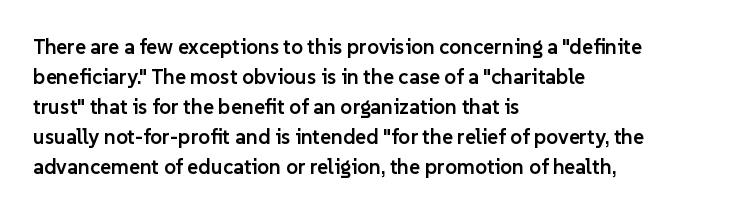
Q: Is the text bold? A: Semi-bold.
Q: Is the text italic (slanted)? A: No, it is upright.
Q: Is the text underlined? A: No.
Q: How is the paragraph aligned? A: Left-aligned.
Q: Is the spacing between letters normal or unusually wide? A: Normal.
Q: Is the spacing between lines tight, normal or loose? A: Normal.
